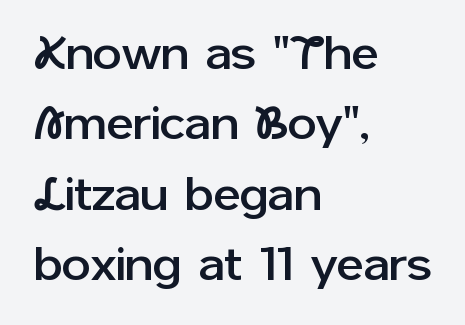
In terms of posture, this sample is upright. The passage shown stacks its lines at a standard gap. There is no visible air inserted between adjacent glyphs. Varying glyph widths throughout — classic text-font behaviour.
